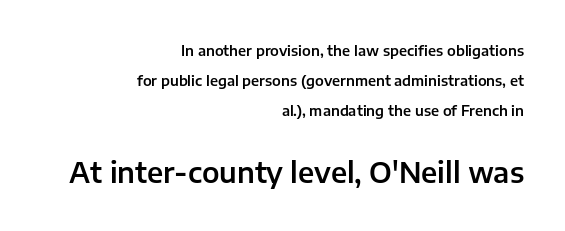
This is roman type, the default non-slanted kind. If you drew a ruler down the right edge, every line would touch it. You get the small type first, then a jump to larger type. Between one letter and the next there's only the usual sliver of space. Proportional: the letters do not fall into vertical columns. Underlining? Definitely not there.
